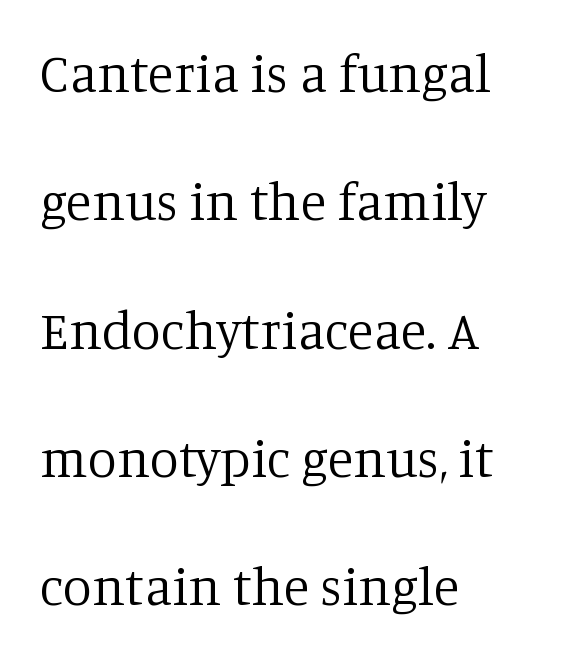
The image shows 53 px regular-weight serif type, upright; set left-aligned, loose line spacing (2.42x), normal letter spacing, not underlined; low stroke contrast and a large x-height.
